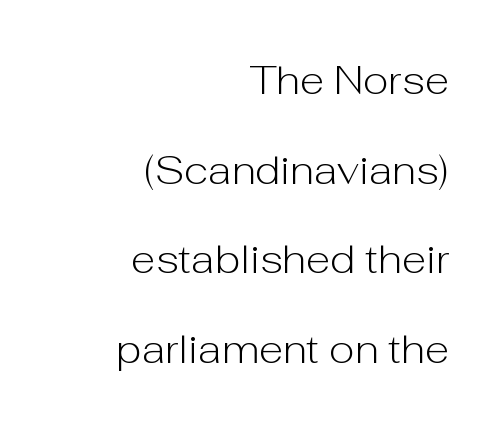
This sample is right-justified, so line beginnings fall wherever the words allow. The font family rendered here belongs to the sans-serif group. Is there much room between lines? Yes — plenty of vertical air separates them. Note the varied advance widths — an 'i' is clearly narrower than an 'm'.
